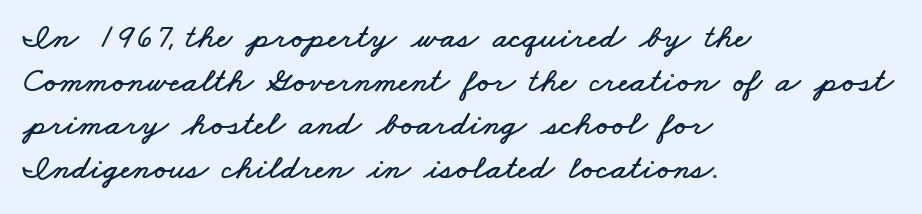
The image shows 35 px wide type; set left-aligned, normal line spacing (1.25x), normal letter spacing, not underlined; low stroke contrast and a small x-height.
